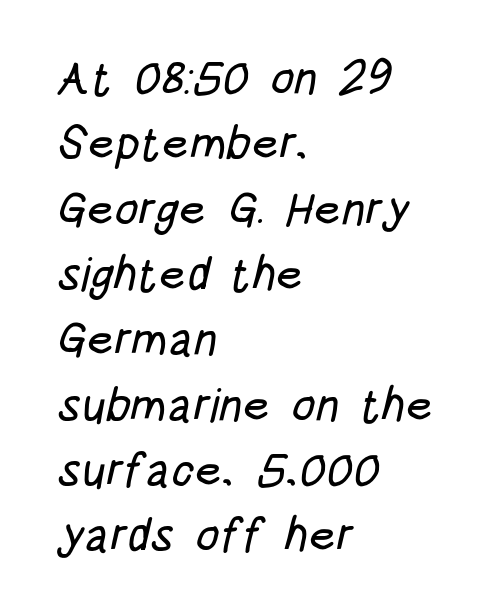
The face used here is rendered with its standard letterfit. A sans-serif font was chosen for this passage. You could not count columns in this text — the font is proportionally spaced. The string is rendered with underlining switched off.
